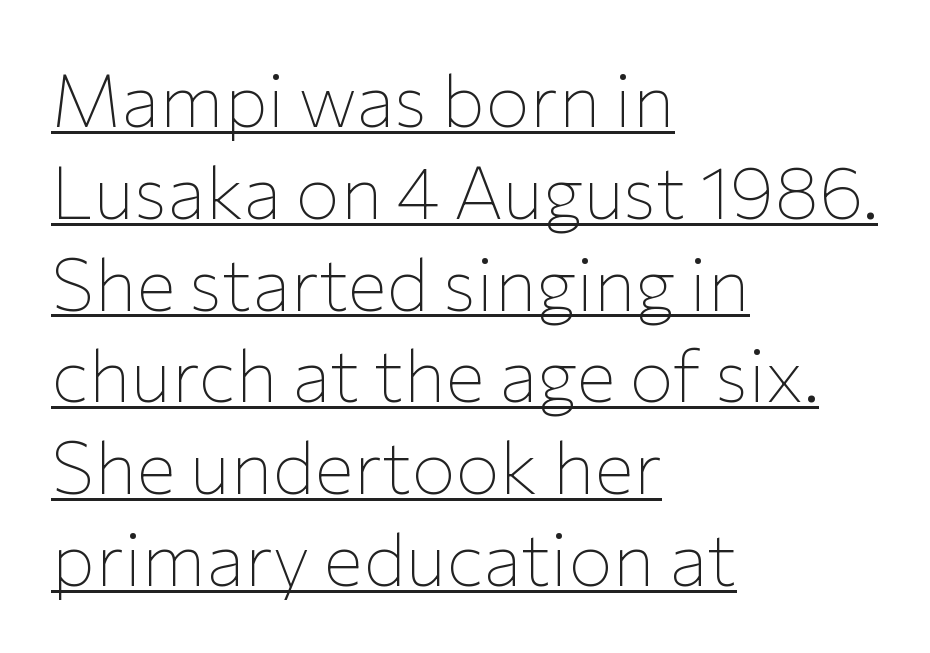
The image shows 74 px thin sans-serif type, upright; set left-aligned, line spacing 1.24x, normal letter spacing, underlined; low stroke contrast and a medium x-height.
